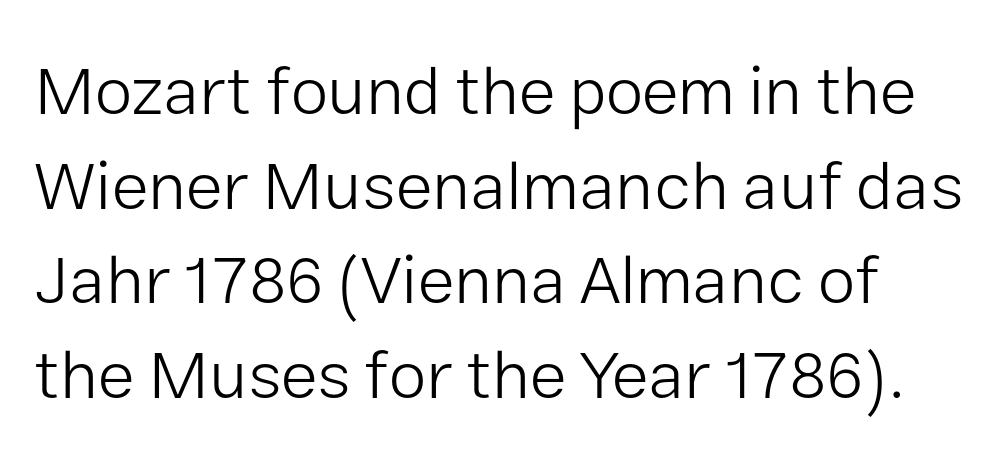
This sample uses an upright cut, with every glyph sitting square on the baseline. The rendering uses a moderate line-height, typical for paragraphs. Default kerning and tracking; the words read as compact shapes. A typesetter would call this proportional, since set widths differ per character.
